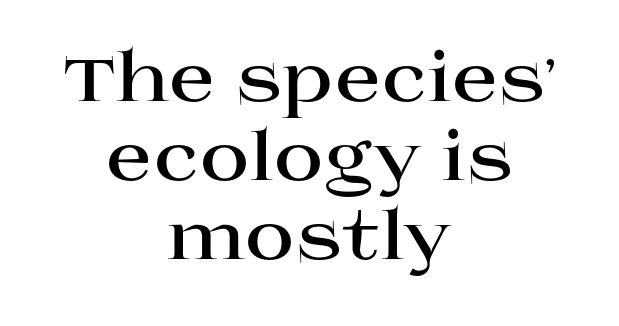
Q: Is the text bold? A: Yes.
Q: Is the text italic (slanted)? A: No, it is upright.
Q: Is the typeface a serif or a sans-serif typeface? A: Serif.
Q: Is the text underlined? A: No.
Q: How is the paragraph aligned? A: Centered.
Q: Is the spacing between letters normal or unusually wide? A: Normal.
Q: Width (condensed, normal, or wide)? A: Wide.
Q: Stroke contrast? A: High.
Q: x-height? A: Large.
Q: Monospaced? A: No.
